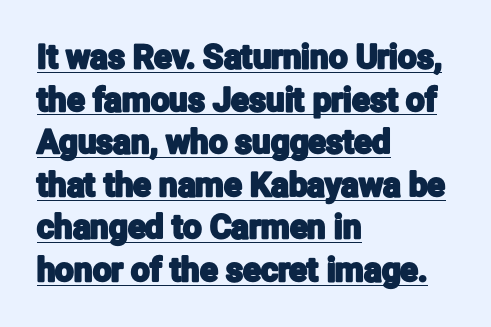
Q: Is the text italic (slanted)? A: No, it is upright.
Q: Is the typeface a serif or a sans-serif typeface? A: Sans-serif.
Q: Is the text underlined? A: Yes.
Q: How is the paragraph aligned? A: Left-aligned.
Q: Is the spacing between letters normal or unusually wide? A: Normal.
Q: Is the spacing between lines tight, normal or loose? A: Normal.
Q: Width (condensed, normal, or wide)? A: Condensed.
Q: Stroke contrast? A: Low.
Q: x-height? A: Medium.
Q: Monospaced? A: No.
